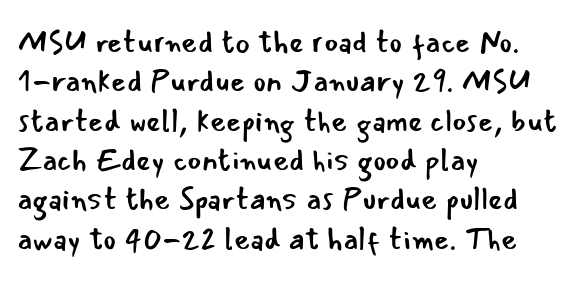
The image shows 31 px regular-weight sans-serif type, upright; set left-aligned, normal line spacing (1.27x), normal letter spacing, not underlined; low stroke contrast and a small x-height.
